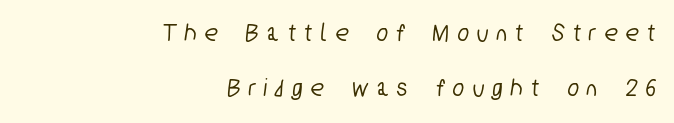
Successive baselines arrive slowly, with a big drop between each. The foot of each line stays bare and open. Line ends are locked; line starts wander. The letterforms stand isolated, each surrounded by extra space.
